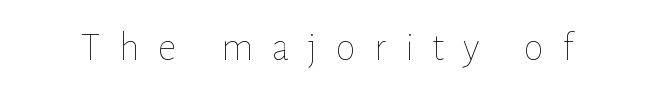
{"italic": "no", "bold": "no", "weight": "thin", "width": "normal", "stroke_contrast": "low", "x_height": "medium", "monospaced": "no", "underline": "no", "letter_spacing": "wide", "letter_spacing_em": 0.45, "glyph_px": 41}
